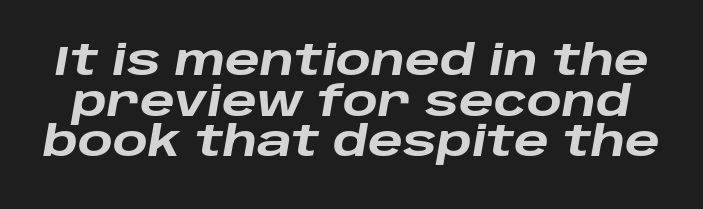
Q: Is the text bold? A: Yes.
Q: Is the text italic (slanted)? A: Yes, it leans right by about 10 degrees.
Q: Is the text underlined? A: No.
Q: Is the spacing between letters normal or unusually wide? A: Normal.
Q: Is the spacing between lines tight, normal or loose? A: Tight.
Q: Width (condensed, normal, or wide)? A: Wide.
Q: Stroke contrast? A: Low.
Q: x-height? A: Large.
Q: Monospaced? A: No.
